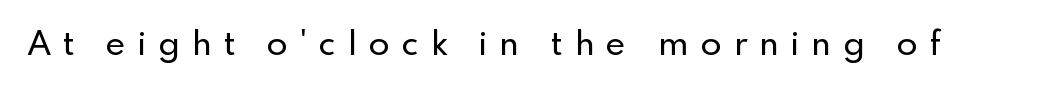
Q: Is the text italic (slanted)? A: No, it is upright.
Q: Is the typeface a serif or a sans-serif typeface? A: Sans-serif.
Q: Is the text underlined? A: No.
Q: Is the spacing between letters normal or unusually wide? A: Unusually wide.
Q: Width (condensed, normal, or wide)? A: Normal.
Q: x-height? A: Small.
Q: Monospaced? A: No.
